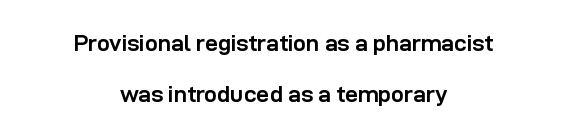
The image shows 23 px bold type, upright; set centered, loose line spacing (2.23x), normal letter spacing, not underlined.
